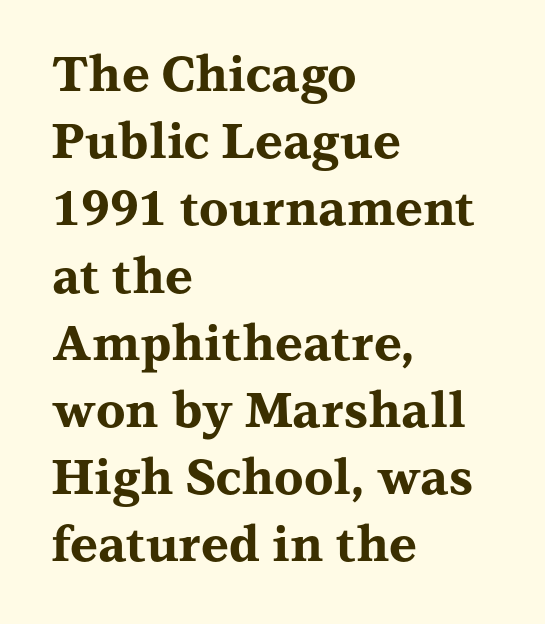
The image shows 48 px bold, wide serif type, upright; set left-aligned, normal line spacing (1.4x), normal letter spacing, not underlined; medium stroke contrast and a medium x-height.
